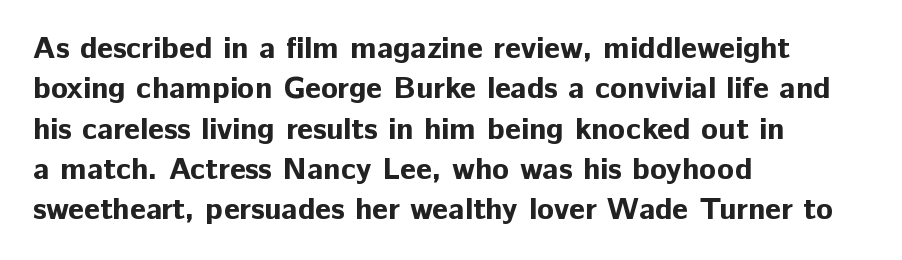
Stroke thickness is high; the sample reads as a true bold. Here the designer chose a conventional face with non-uniform glyph widths. Each line starts at the same left margin while the right side varies. The typeface chosen for these lines omits serifs. Normally led — the rows are evenly, conventionally spaced. Ascenders rise straight up at ninety degrees.
